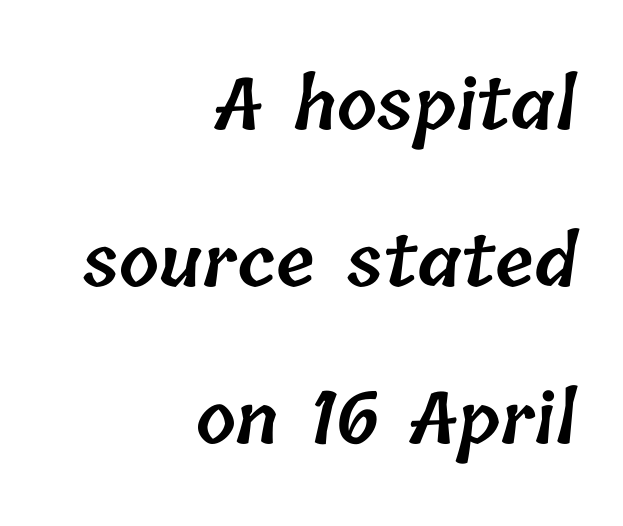
The image shows 71 px semibold type; set right-aligned, loose line spacing (2.21x), normal letter spacing, not underlined; low stroke contrast and a medium x-height.
